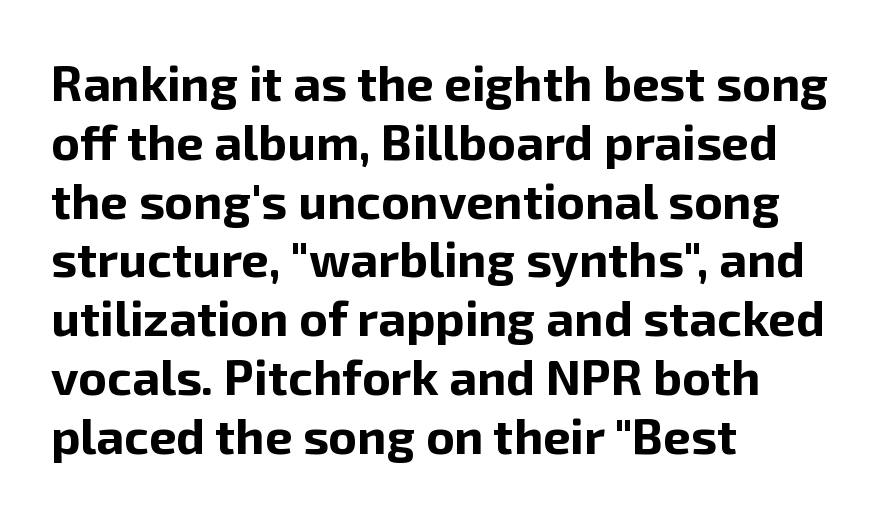
The image shows 49 px bold sans-serif type, upright; set left-aligned, line spacing 1.2x, normal letter spacing, not underlined; low stroke contrast and a medium x-height.
